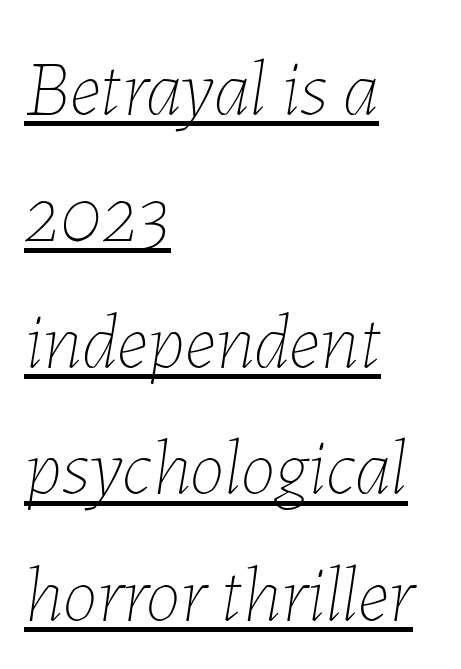
The image shows 79 px thin type, italic (leaning right); set left-aligned, normal line spacing (1.6x), normal letter spacing, underlined; low stroke contrast and a medium x-height.
